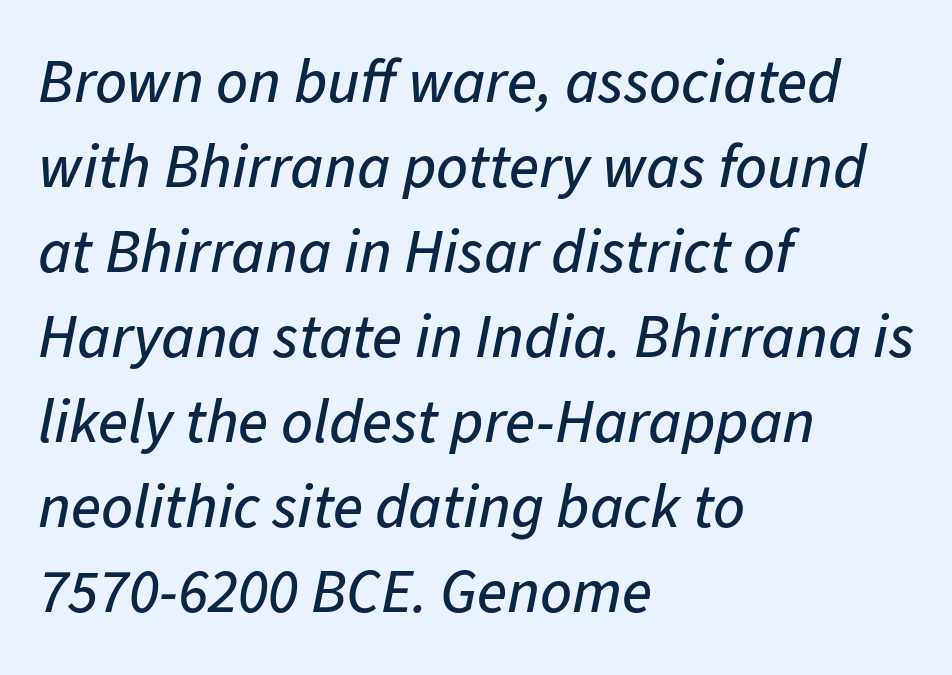
A normal amount of white space separates one row of letters from the next. Do the characters align in a grid? No, the font is proportional. Alignment: flush left. Underline: absent. The text carries the slant typical of an italic or oblique font. Characters follow at the spacing the type designer built in.
